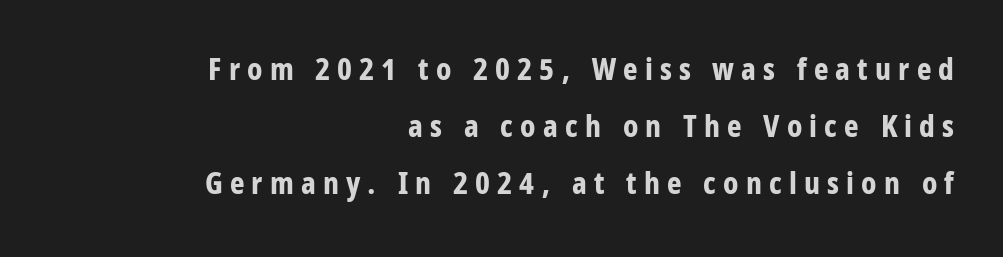
The specimen reads as upright at a glance. The face used here has the dense, thick strokes of a bold. The designer went with a sans here, leaving each stem footless. This sample is right-justified, so line beginnings fall wherever the words allow.
